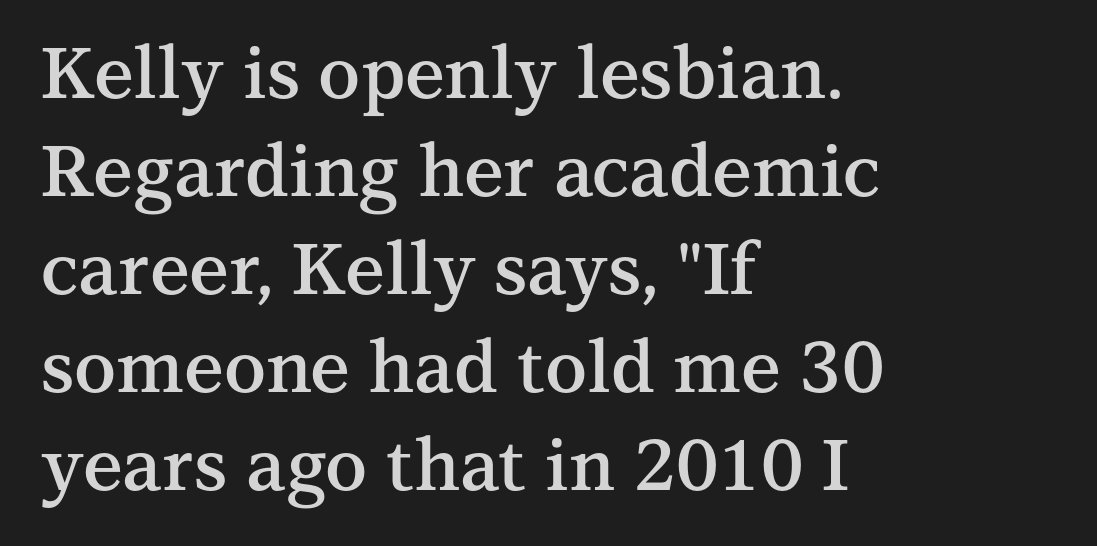
Proportional: the letters do not fall into vertical columns. Posture: vertical. Vertically, the passage feels balanced, rows spaced as you'd expect. Typesetter's note: demi weight, one step under bold. Type style note: has serifs. The space directly below the letters is spotless.
